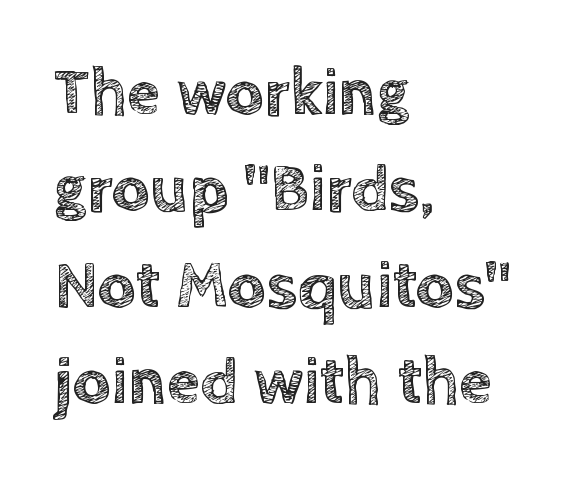
The image shows 67 px text type, upright; set left-aligned, normal line spacing (1.44x), normal letter spacing, not underlined; a large x-height.
